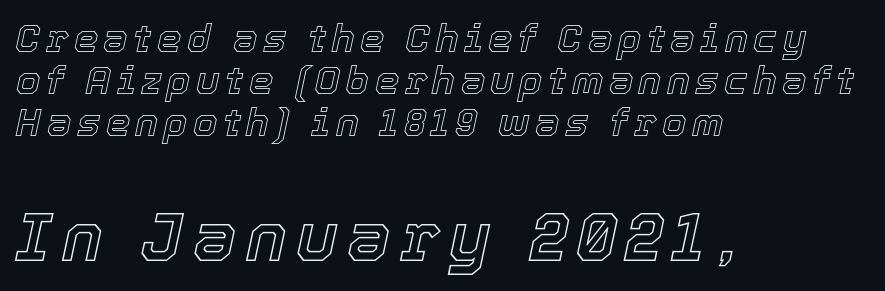
The image shows 69 px text type, italic (leaning right); set left-aligned, tight line spacing (1.08x), not underlined; the second (bottom) block is 1.77x larger; a medium x-height.
